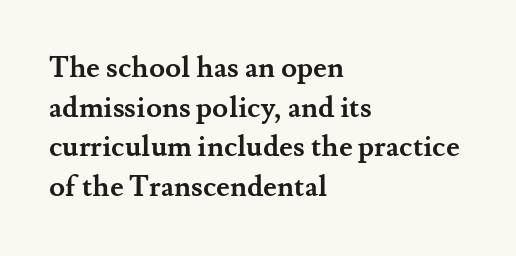
Q: Is the text bold? A: Yes.
Q: Is the text italic (slanted)? A: No, it is upright.
Q: Is the typeface a serif or a sans-serif typeface? A: Serif.
Q: Is the text underlined? A: No.
Q: How is the paragraph aligned? A: Left-aligned.
Q: Is the spacing between letters normal or unusually wide? A: Normal.
Q: Is the spacing between lines tight, normal or loose? A: Normal.
Q: Width (condensed, normal, or wide)? A: Normal.
Q: Stroke contrast? A: Medium.
Q: x-height? A: Small.
Q: Monospaced? A: No.
